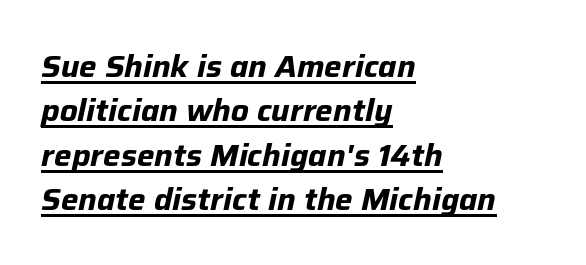
{"italic": "yes", "lean": "right", "slant_degrees": 12, "bold": "yes", "weight": "bold", "width": "normal", "stroke_contrast": "low", "x_height": "medium", "monospaced": "no", "underline": "yes", "align": "left", "line_spacing": "normal", "line_spacing_ratio": 1.43, "letter_spacing": "normal", "letter_spacing_em": 0.0, "glyph_px": 31}
